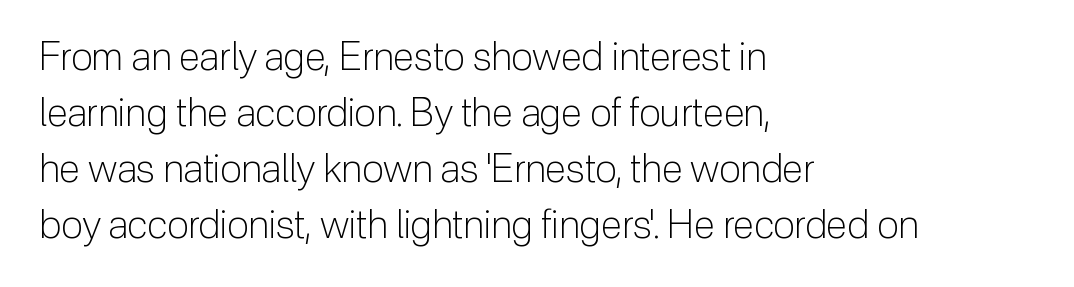
Q: Is the text bold? A: No.
Q: Is the text italic (slanted)? A: No, it is upright.
Q: Is the typeface a serif or a sans-serif typeface? A: Sans-serif.
Q: Is the text underlined? A: No.
Q: How is the paragraph aligned? A: Left-aligned.
Q: Is the spacing between letters normal or unusually wide? A: Normal.
Q: Is the spacing between lines tight, normal or loose? A: Normal.
Q: Width (condensed, normal, or wide)? A: Normal.
Q: Stroke contrast? A: Low.
Q: x-height? A: Medium.
Q: Monospaced? A: No.
